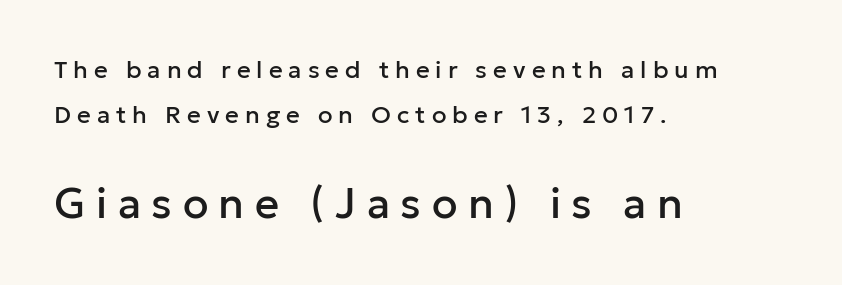
The image shows 42 px sans-serif type, upright; set left-aligned, line spacing 1.87x, unusually wide letter spacing (+0.25 em), not underlined; the second (bottom) block is 1.75x larger; low stroke contrast and a medium x-height.
